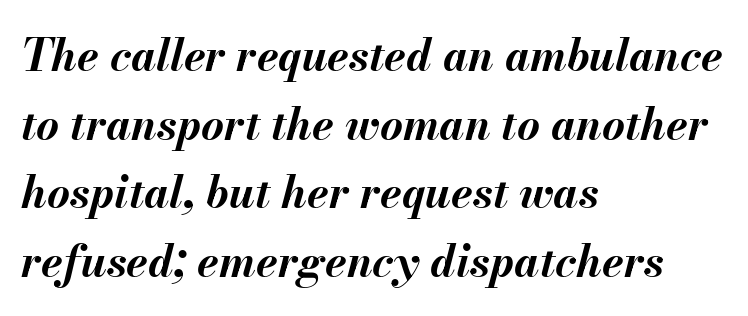
The rendering uses a moderate line-height, typical for paragraphs. This rendering leaves character spacing at its baseline value. Tall strokes in this sample are angled rather than plumb. Proportional: the letters do not fall into vertical columns.
